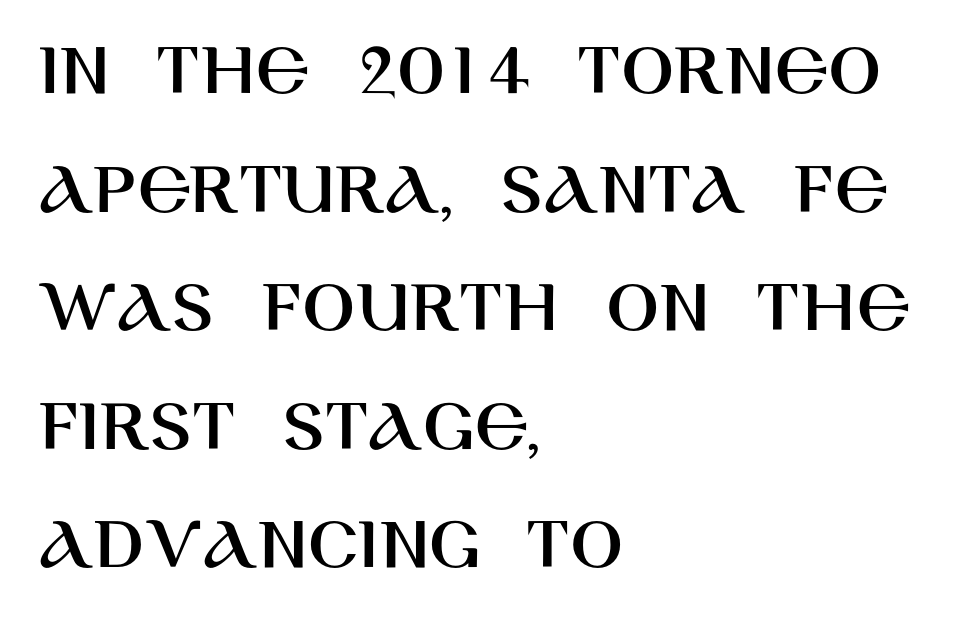
The image shows 78 px sans-serif type, upright; set left-aligned, normal line spacing (1.52x), normal letter spacing, not underlined; high stroke contrast and a large x-height.
